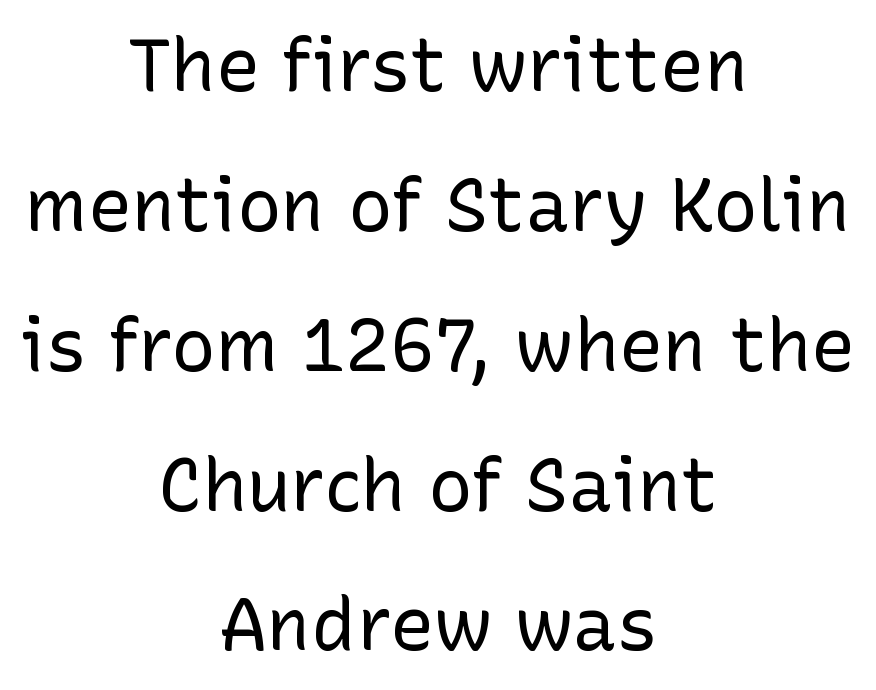
The specimen reads as upright at a glance. The line texture is even and compact thanks to regular tracking. The designer went with a sans here, leaving each stem footless. No chunkiness to these letters — they're not bold. Underline: absent. This sample is center-justified, so both line endings float freely.
